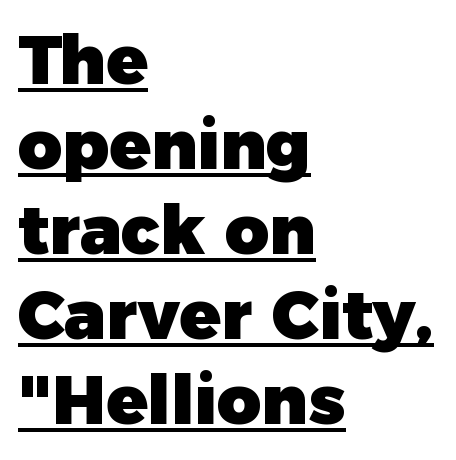
{"serif": "no", "italic": "no", "bold": "yes", "weight": "heavy", "width": "normal", "stroke_contrast": "low", "x_height": "medium", "monospaced": "no", "underline": "yes", "align": "left", "line_spacing": "normal", "line_spacing_ratio": 1.25, "letter_spacing": "normal", "letter_spacing_em": 0.0, "glyph_px": 68}
